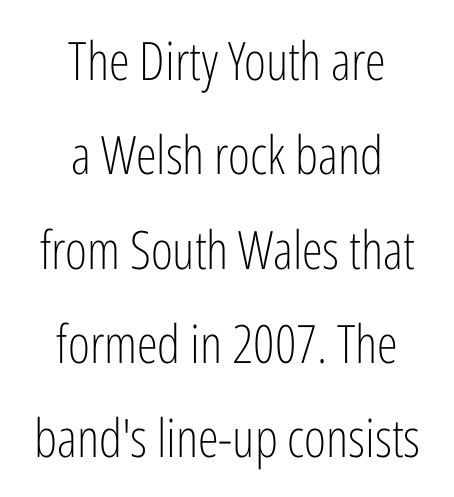
Q: Is the text bold? A: No.
Q: Is the text italic (slanted)? A: No, it is upright.
Q: Is the typeface a serif or a sans-serif typeface? A: Sans-serif.
Q: Is the text underlined? A: No.
Q: How is the paragraph aligned? A: Centered.
Q: Is the spacing between letters normal or unusually wide? A: Normal.
Q: Width (condensed, normal, or wide)? A: Condensed.
Q: Stroke contrast? A: Low.
Q: x-height? A: Medium.
Q: Monospaced? A: No.
